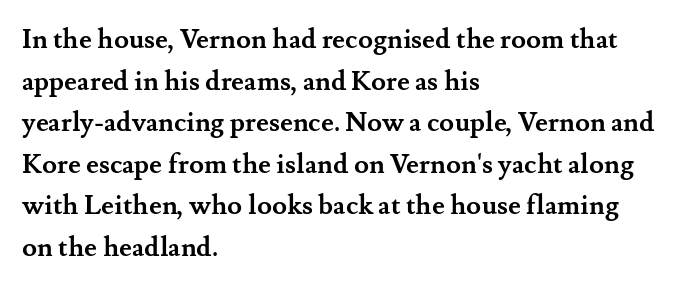
Q: Is the text bold? A: Yes.
Q: Is the text italic (slanted)? A: No, it is upright.
Q: Is the text underlined? A: No.
Q: How is the paragraph aligned? A: Left-aligned.
Q: Is the spacing between letters normal or unusually wide? A: Normal.
Q: Is the spacing between lines tight, normal or loose? A: Normal.
